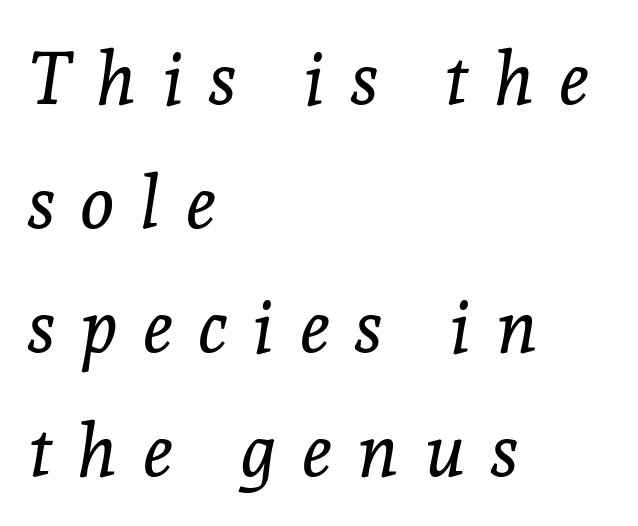
The image shows 73 px regular-weight serif type, italic (leaning right); set left-aligned, normal line spacing (1.7x), unusually wide letter spacing (+0.35 em), not underlined; a medium x-height.
